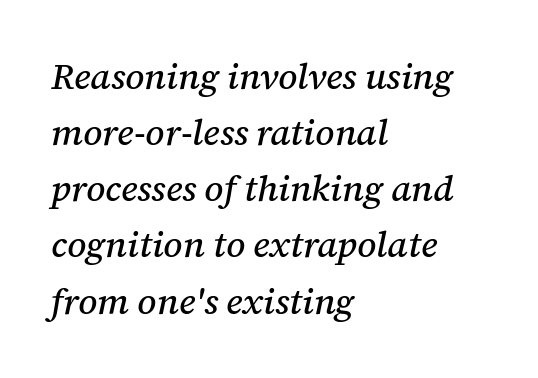
Q: Is the text italic (slanted)? A: Yes, it leans right by about 12 degrees.
Q: Is the typeface a serif or a sans-serif typeface? A: Serif.
Q: Is the text underlined? A: No.
Q: How is the paragraph aligned? A: Left-aligned.
Q: Is the spacing between letters normal or unusually wide? A: Normal.
Q: Is the spacing between lines tight, normal or loose? A: Normal.
Q: Width (condensed, normal, or wide)? A: Normal.
Q: Stroke contrast? A: Medium.
Q: x-height? A: Medium.
Q: Monospaced? A: No.
